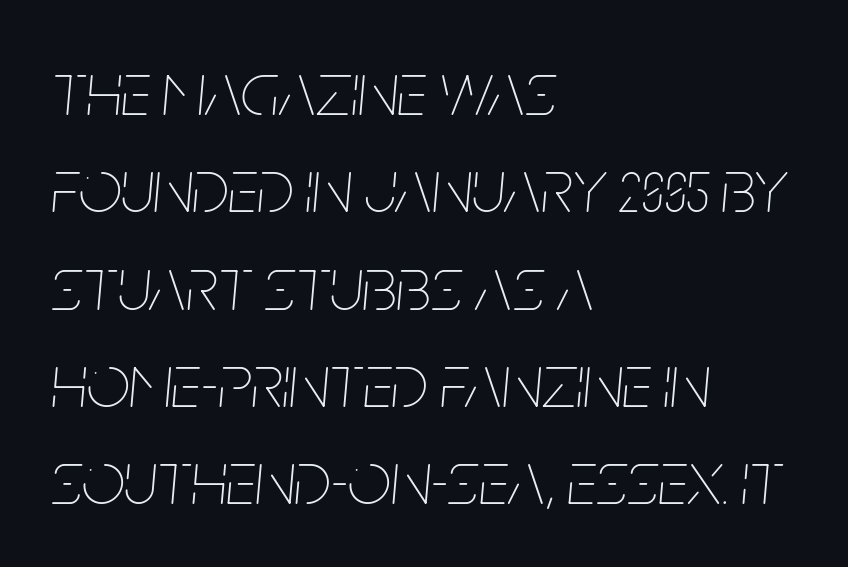
The image shows 76 px thin, condensed type, italic (leaning right); set left-aligned, normal line spacing (1.28x), normal letter spacing, not underlined; low stroke contrast and a large x-height.
